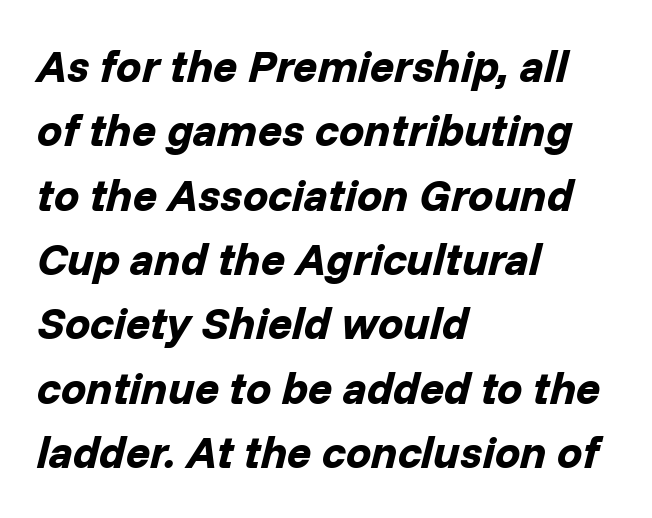
Q: Is the text bold? A: Yes.
Q: Is the text italic (slanted)? A: Yes, it leans right by about 14 degrees.
Q: Is the text underlined? A: No.
Q: How is the paragraph aligned? A: Left-aligned.
Q: Is the spacing between letters normal or unusually wide? A: Normal.
Q: Is the spacing between lines tight, normal or loose? A: Normal.
Q: Width (condensed, normal, or wide)? A: Normal.
Q: Stroke contrast? A: Low.
Q: x-height? A: Medium.
Q: Monospaced? A: No.
